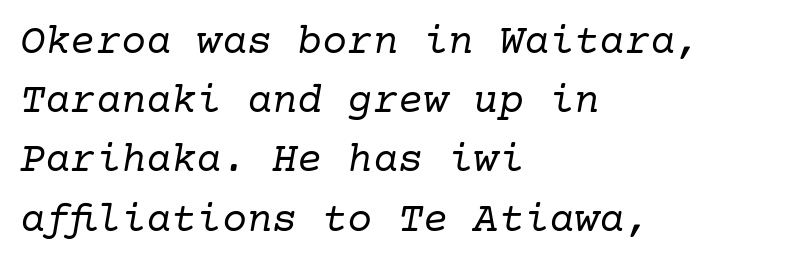
Q: Is the text bold? A: No.
Q: Is the text italic (slanted)? A: Yes, it leans right by about 10 degrees.
Q: Is the typeface a serif or a sans-serif typeface? A: Serif.
Q: Is the text underlined? A: No.
Q: How is the paragraph aligned? A: Left-aligned.
Q: Is the spacing between letters normal or unusually wide? A: Normal.
Q: Is the spacing between lines tight, normal or loose? A: Normal.
Q: Width (condensed, normal, or wide)? A: Normal.
Q: Stroke contrast? A: Low.
Q: x-height? A: Medium.
